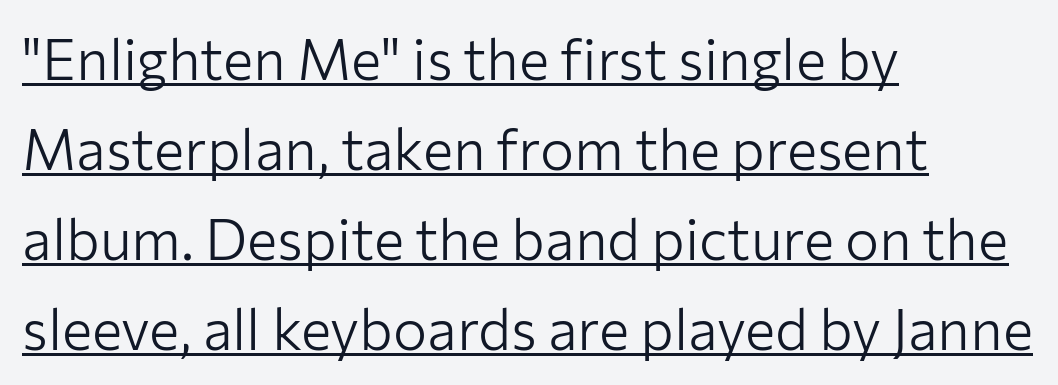
The weight would be labelled regular, book, light, or lighter still. Underlining? Definitely there. A student would call this left alignment; a typographer would say flush left, rag right. Is there much room between lines? A standard amount, neither cramped nor airy. Do the characters align in a grid? No, the font is proportional.
